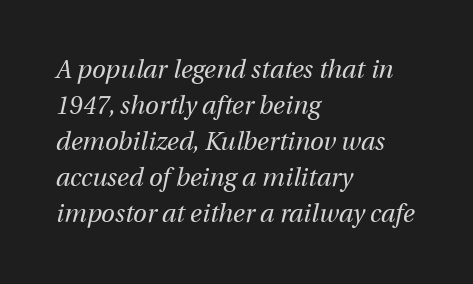
{"italic": "yes", "lean": "right", "slant_degrees": 12, "bold": "no", "underline": "no", "align": "left", "line_spacing": "normal", "line_spacing_ratio": 1.44, "letter_spacing": "normal", "letter_spacing_em": 0.0, "glyph_px": 25}
